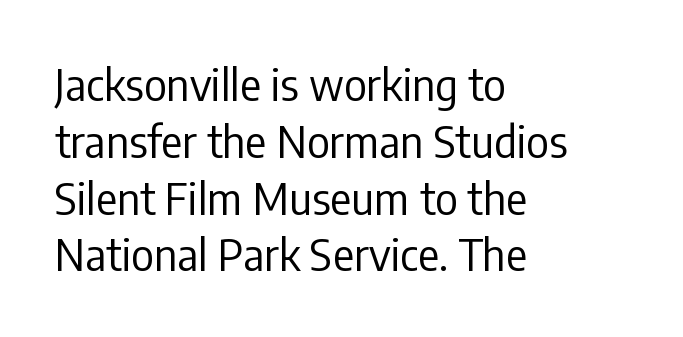
The image shows 44 px regular-weight, condensed sans-serif type, upright; set left-aligned, normal line spacing (1.29x), normal letter spacing, not underlined; low stroke contrast and a medium x-height.
